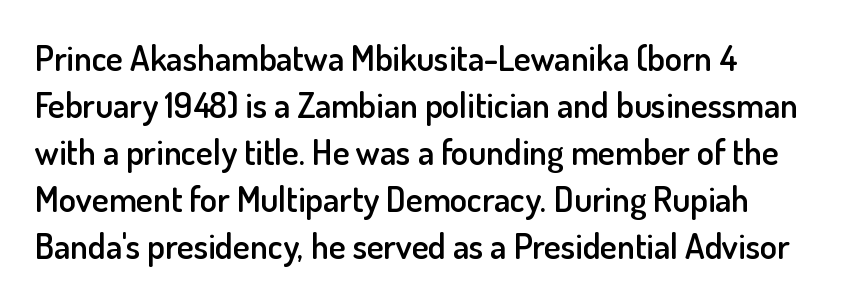
Looks like regular typesetting: each glyph gets only the width it needs. Leftover space on each line is placed entirely after the last word. Rule under the text: the space is simply empty. The characters look somewhat weighty, a semibold short of true bold.
